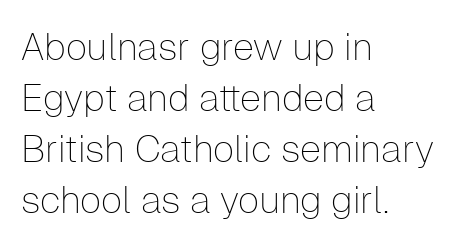
Q: Is the text bold? A: No.
Q: Is the text italic (slanted)? A: No, it is upright.
Q: Is the typeface a serif or a sans-serif typeface? A: Sans-serif.
Q: Is the text underlined? A: No.
Q: How is the paragraph aligned? A: Left-aligned.
Q: Is the spacing between letters normal or unusually wide? A: Normal.
Q: Is the spacing between lines tight, normal or loose? A: Normal.
Q: Width (condensed, normal, or wide)? A: Normal.
Q: Stroke contrast? A: Low.
Q: x-height? A: Medium.
Q: Monospaced? A: No.
